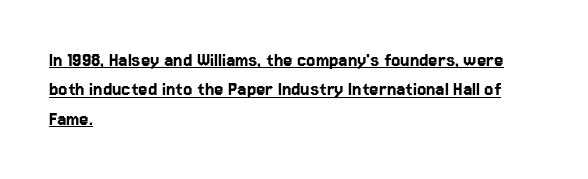
The sample's only ornament is a line tracing under the words. Evenly set lines give the paragraph a standard silhouette. A typesetter would mark this as roman, not italic. These lines keep a tight, regular rhythm from letter to letter.
